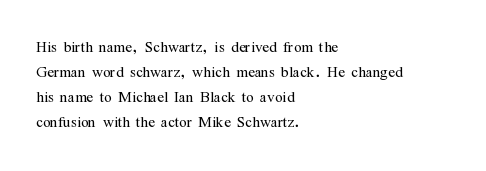
Underline: absent. These glyphs show unthickened strokes, regular width or finer. The leading is moderate, giving the passage an even texture. Upright lettering throughout.
